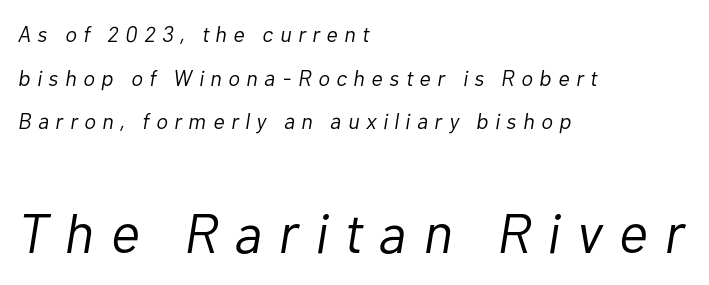
The image shows 56 px light type, italic (leaning right); set left-aligned, loose line spacing (1.98x), unusually wide letter spacing (+0.3 em), not underlined; the second (bottom) block is 2.55x larger; low stroke contrast and a medium x-height.
